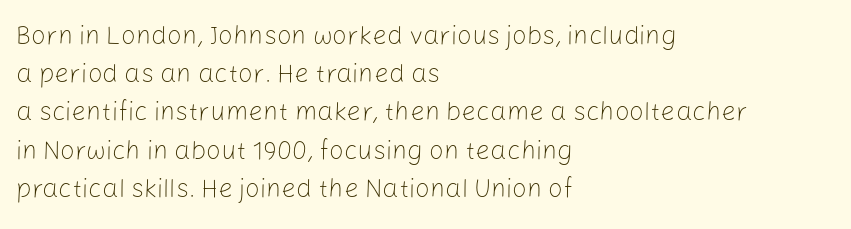
The image shows 26 px text type, upright; set left-aligned, normal line spacing (1.47x), normal letter spacing, not underlined.
